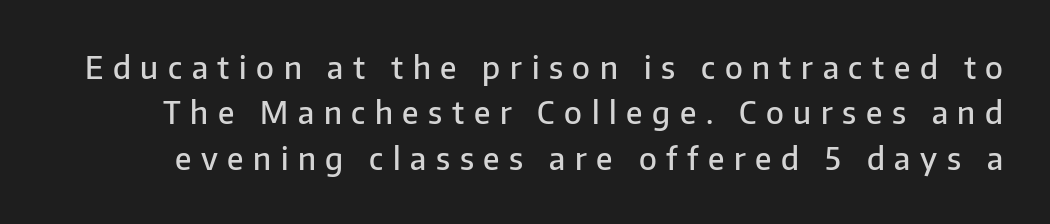
Q: Is the text bold? A: Semi-bold.
Q: Is the text italic (slanted)? A: No, it is upright.
Q: Is the typeface a serif or a sans-serif typeface? A: Sans-serif.
Q: Is the text underlined? A: No.
Q: Is the spacing between letters normal or unusually wide? A: Unusually wide.
Q: Is the spacing between lines tight, normal or loose? A: Normal.
Q: Width (condensed, normal, or wide)? A: Normal.
Q: Stroke contrast? A: Low.
Q: x-height? A: Medium.
Q: Monospaced? A: No.
